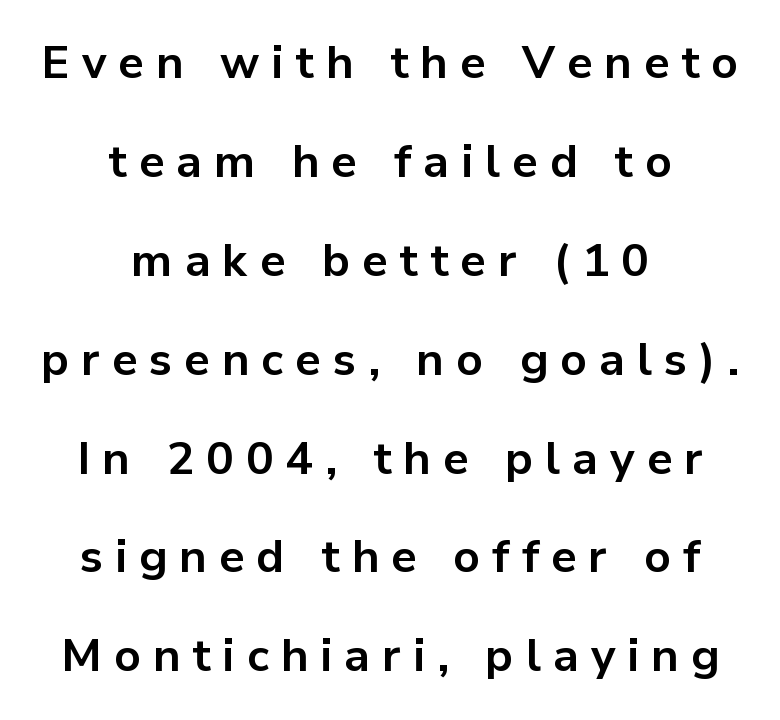
Q: Is the text bold? A: Yes.
Q: Is the text italic (slanted)? A: No, it is upright.
Q: Is the typeface a serif or a sans-serif typeface? A: Sans-serif.
Q: Is the text underlined? A: No.
Q: How is the paragraph aligned? A: Centered.
Q: Is the spacing between letters normal or unusually wide? A: Unusually wide.
Q: Is the spacing between lines tight, normal or loose? A: Loose.
Q: Width (condensed, normal, or wide)? A: Normal.
Q: Stroke contrast? A: Low.
Q: x-height? A: Medium.
Q: Monospaced? A: No.
